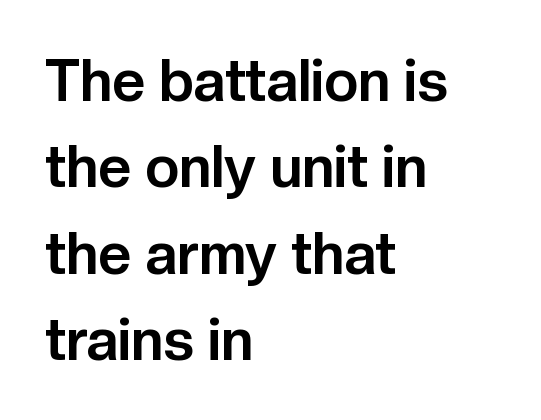
Q: Is the text bold? A: Yes.
Q: Is the text italic (slanted)? A: No, it is upright.
Q: Is the typeface a serif or a sans-serif typeface? A: Sans-serif.
Q: Is the text underlined? A: No.
Q: How is the paragraph aligned? A: Left-aligned.
Q: Is the spacing between letters normal or unusually wide? A: Normal.
Q: Is the spacing between lines tight, normal or loose? A: Normal.
Q: Width (condensed, normal, or wide)? A: Normal.
Q: Stroke contrast? A: Low.
Q: x-height? A: Medium.
Q: Monospaced? A: No.
